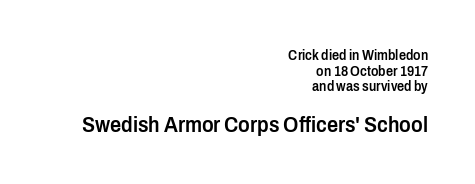
How are the letters spaced? Ordinarily, with no added tracking. A bare baseline throughout the passage. The block of text is dense from top to bottom, with scant space between rows. Tall strokes in this sample are plumb rather than angled. The passage shown begins with its smaller block and ends with its larger one.
